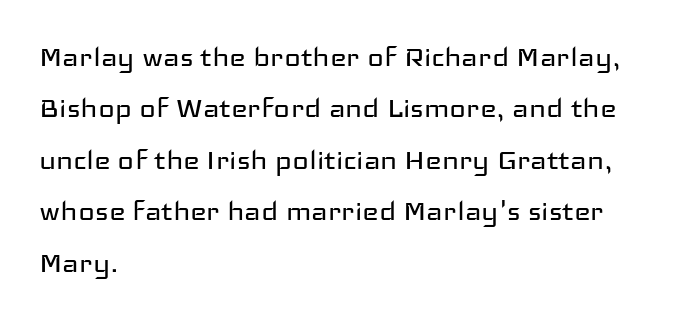
Students, note that the glyphs here touch the page at normal intervals. A bare baseline throughout the passage. Examine the stroke ends and you'll find no serifs. A typesetter would call this proportional, since set widths differ per character. These lines were composed using upright roman letters.
